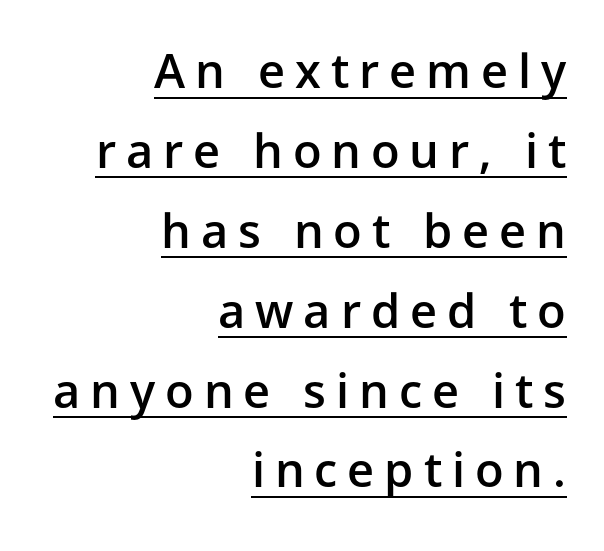
Q: Is the text bold? A: Semi-bold.
Q: Is the text italic (slanted)? A: No, it is upright.
Q: Is the typeface a serif or a sans-serif typeface? A: Sans-serif.
Q: Is the text underlined? A: Yes.
Q: How is the paragraph aligned? A: Right-aligned.
Q: Is the spacing between letters normal or unusually wide? A: Unusually wide.
Q: Is the spacing between lines tight, normal or loose? A: Normal.
Q: Width (condensed, normal, or wide)? A: Normal.
Q: Stroke contrast? A: Low.
Q: x-height? A: Medium.
Q: Monospaced? A: No.
